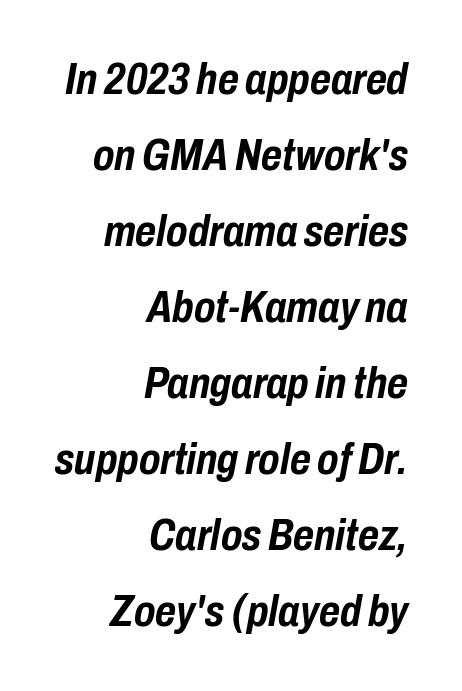
{"italic": "yes", "lean": "right", "slant_degrees": 10, "bold": "yes", "weight": "semibold", "width": "condensed", "stroke_contrast": "low", "x_height": "medium", "monospaced": "no", "underline": "no", "align": "right", "line_spacing": "normal", "line_spacing_ratio": 1.69, "letter_spacing": "normal", "letter_spacing_em": 0.0, "glyph_px": 45}
